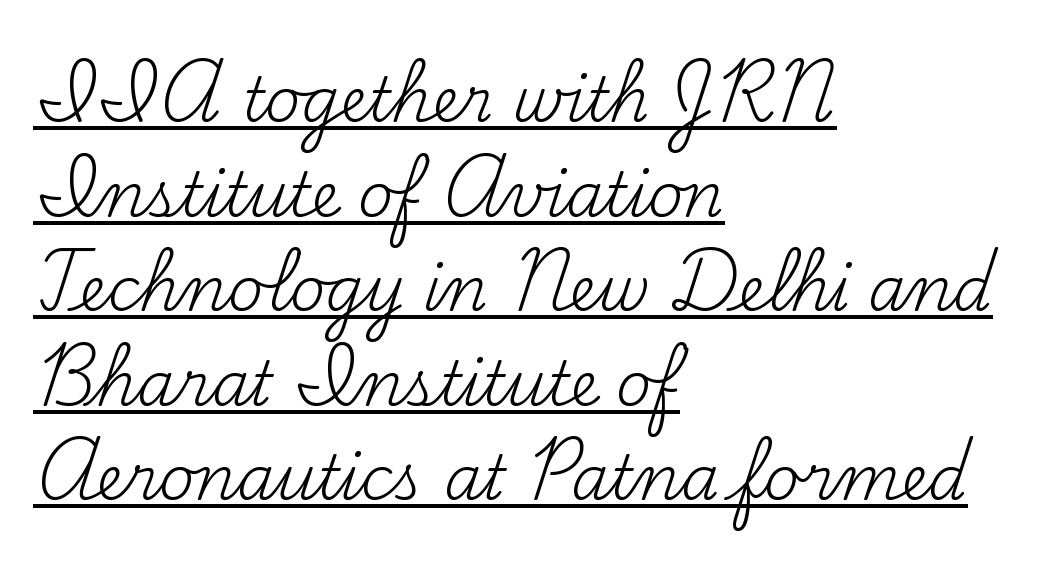
{"serif": "yes", "bold": "no", "weight": "regular", "width": "normal", "stroke_contrast": "medium", "x_height": "small", "monospaced": "no", "underline": "yes", "align": "left", "line_spacing": "normal", "line_spacing_ratio": 1.55, "letter_spacing": "normal", "letter_spacing_em": 0.0, "glyph_px": 61}
